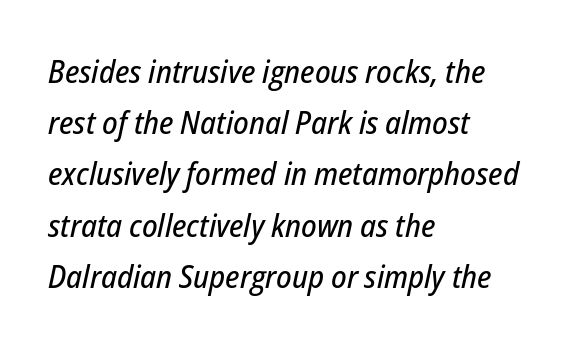
The image shows 32 px condensed type, italic (leaning right); set left-aligned, normal line spacing (1.6x), normal letter spacing, not underlined; low stroke contrast and a medium x-height.
